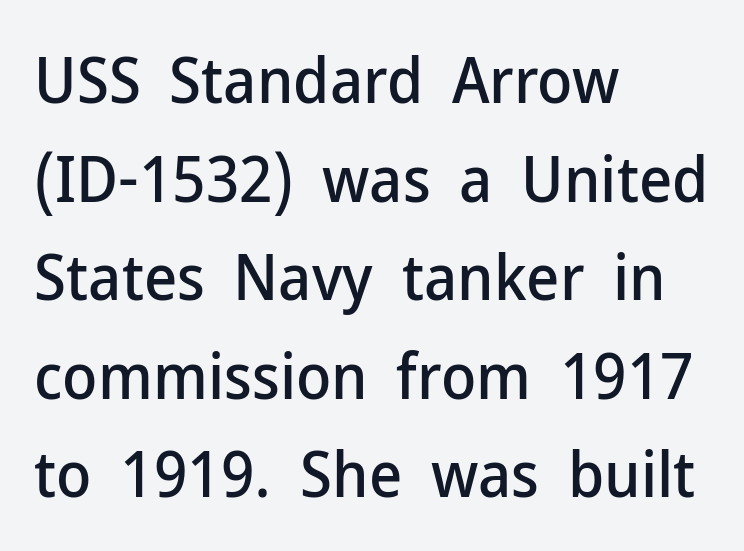
Q: Is the text italic (slanted)? A: No, it is upright.
Q: Is the typeface a serif or a sans-serif typeface? A: Sans-serif.
Q: Is the text underlined? A: No.
Q: How is the paragraph aligned? A: Left-aligned.
Q: Is the spacing between letters normal or unusually wide? A: Normal.
Q: Is the spacing between lines tight, normal or loose? A: Normal.
Q: Width (condensed, normal, or wide)? A: Normal.
Q: Stroke contrast? A: Low.
Q: x-height? A: Medium.
Q: Monospaced? A: No.
